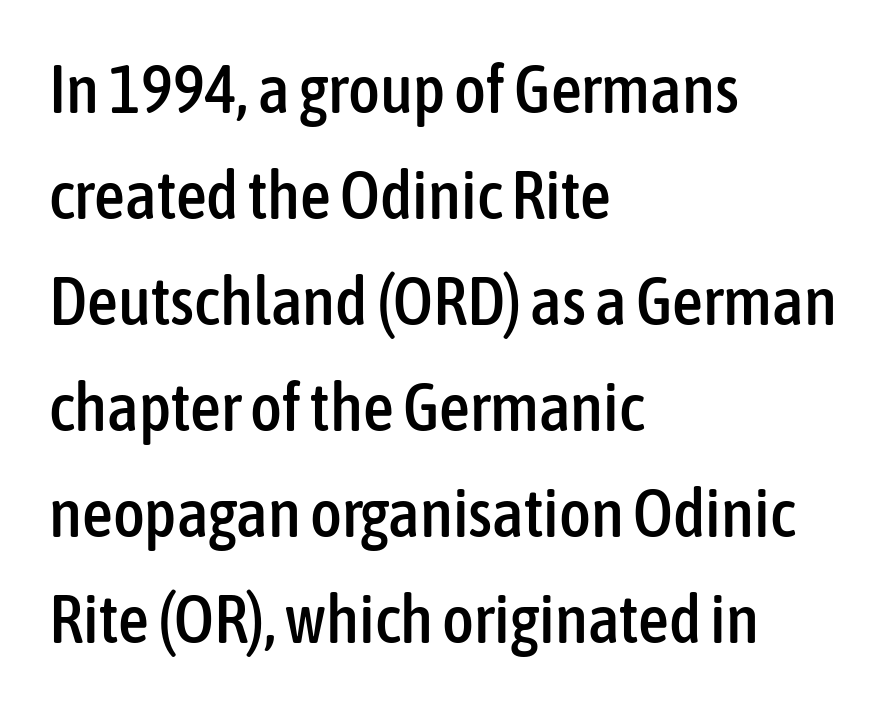
{"serif": "no", "italic": "no", "width": "condensed", "stroke_contrast": "low", "x_height": "medium", "monospaced": "no", "underline": "no", "align": "left", "line_spacing": "normal", "line_spacing_ratio": 1.56, "letter_spacing": "normal", "letter_spacing_em": 0.0, "glyph_px": 68}
